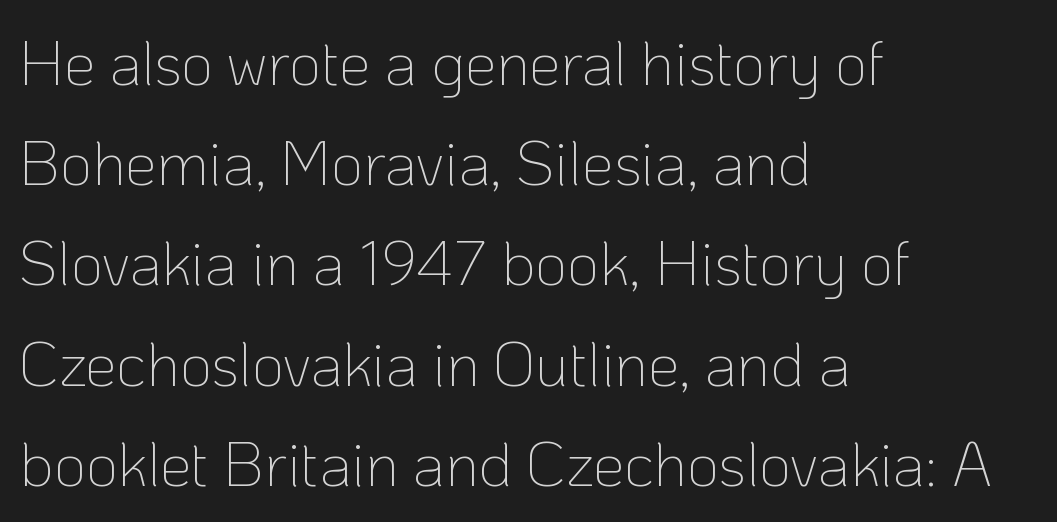
Q: Is the text bold? A: No.
Q: Is the text italic (slanted)? A: No, it is upright.
Q: Is the typeface a serif or a sans-serif typeface? A: Sans-serif.
Q: Is the text underlined? A: No.
Q: How is the paragraph aligned? A: Left-aligned.
Q: Is the spacing between letters normal or unusually wide? A: Normal.
Q: Is the spacing between lines tight, normal or loose? A: Normal.
Q: Width (condensed, normal, or wide)? A: Normal.
Q: Stroke contrast? A: Low.
Q: x-height? A: Medium.
Q: Monospaced? A: No.
